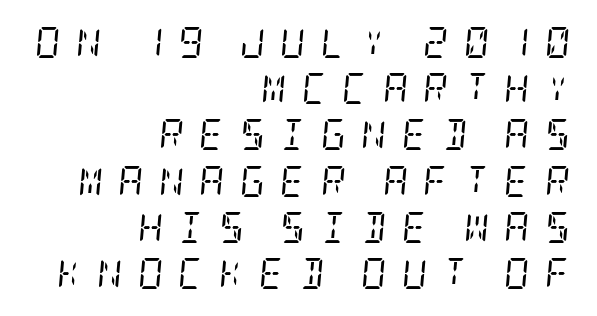
The image shows 31 px regular-weight, condensed serif type, italic (leaning right); set right-aligned, normal line spacing (1.49x), unusually wide letter spacing (+0.49 em), not underlined; low stroke contrast and a large x-height.
